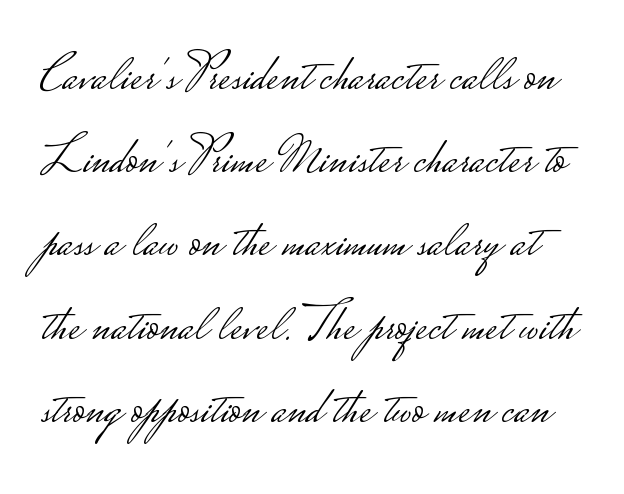
Q: Is the text bold? A: No.
Q: Is the text italic (slanted)? A: Yes.
Q: Is the typeface a serif or a sans-serif typeface? A: Sans-serif.
Q: Is the text underlined? A: No.
Q: Is the spacing between letters normal or unusually wide? A: Normal.
Q: Is the spacing between lines tight, normal or loose? A: Normal.
Q: Width (condensed, normal, or wide)? A: Wide.
Q: Stroke contrast? A: Low.
Q: Monospaced? A: No.
